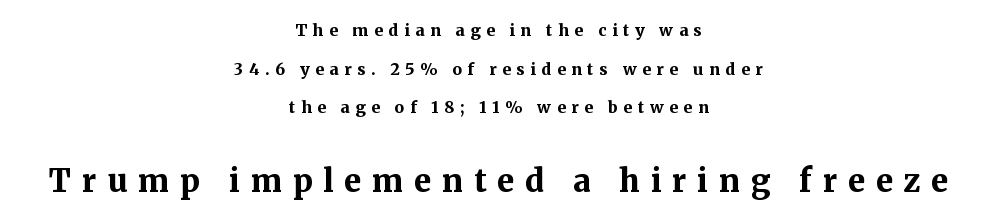
Visually, the bottom section dominates because its glyphs are scaled up. Observe the serifs anchoring each vertical stroke in this sample. A dark, heavy texture on the line: the type is bold. Alignment: centered. The rendering uses a large line-height, opening up the rows.
